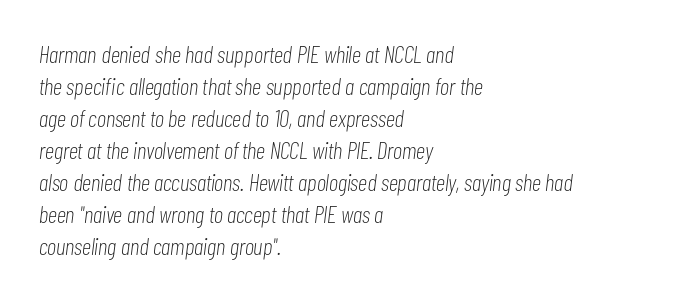
The image shows 24 px text type, italic (leaning right); set left-aligned, normal line spacing (1.33x), normal letter spacing, not underlined.
